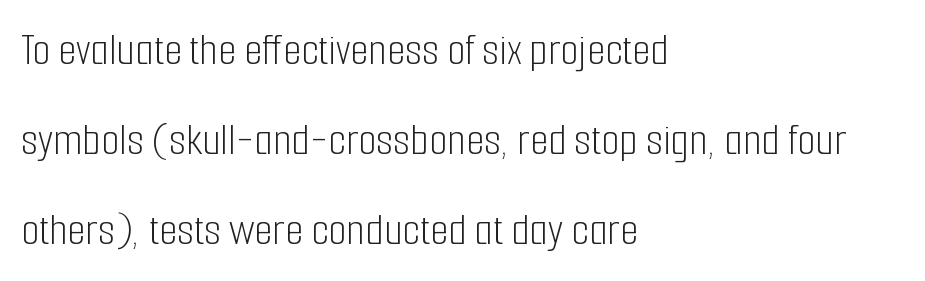
The image shows 47 px light, condensed sans-serif type, upright; set left-aligned, loose line spacing (1.92x), normal letter spacing, not underlined; low stroke contrast and a medium x-height.
